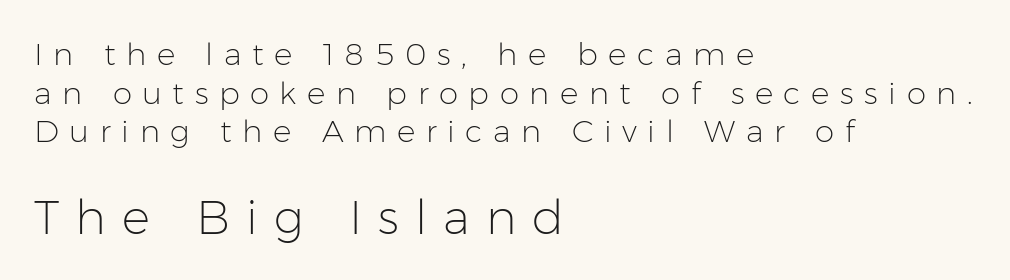
{"serif": "no", "italic": "no", "bold": "no", "weight": "light", "width": "normal", "stroke_contrast": "low", "x_height": "medium", "monospaced": "no", "underline": "no", "align": "left", "line_spacing": "normal", "line_spacing_ratio": 1.25, "letter_spacing": "wide", "letter_spacing_em": 0.34, "larger_block": "second", "size_ratio": 1.52, "glyph_px": 47}
